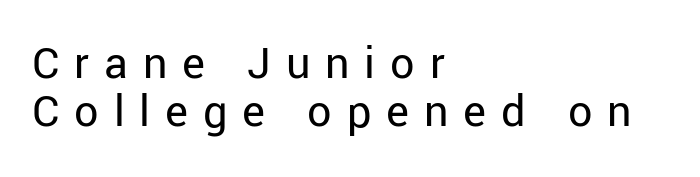
Q: Is the text bold? A: No.
Q: Is the text italic (slanted)? A: No, it is upright.
Q: Is the typeface a serif or a sans-serif typeface? A: Sans-serif.
Q: Is the text underlined? A: No.
Q: How is the paragraph aligned? A: Left-aligned.
Q: Is the spacing between letters normal or unusually wide? A: Unusually wide.
Q: Is the spacing between lines tight, normal or loose? A: Tight.
Q: Width (condensed, normal, or wide)? A: Normal.
Q: Stroke contrast? A: Low.
Q: x-height? A: Medium.
Q: Monospaced? A: No.
